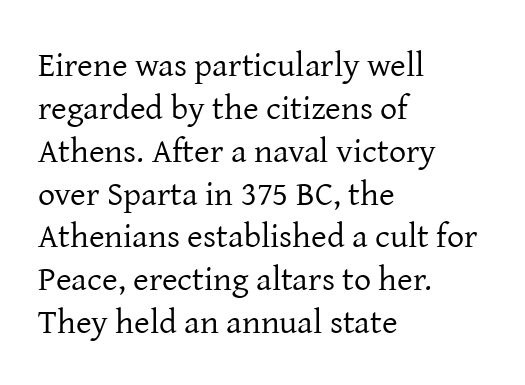
{"serif": "yes", "italic": "no", "bold": "no", "weight": "regular", "width": "normal", "stroke_contrast": "low", "x_height": "medium", "monospaced": "no", "underline": "no", "align": "left", "line_spacing": "normal", "line_spacing_ratio": 1.26, "letter_spacing": "normal", "letter_spacing_em": 0.0, "glyph_px": 34}
